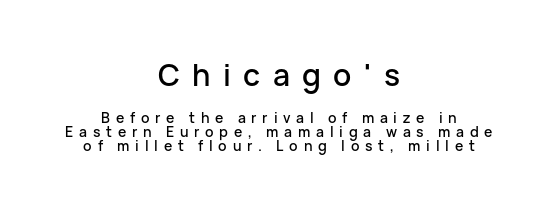
{"serif": "no", "italic": "no", "width": "normal", "stroke_contrast": "low", "x_height": "medium", "monospaced": "no", "underline": "no", "align": "center", "line_spacing": "tight", "line_spacing_ratio": 1.0, "letter_spacing": "wide", "letter_spacing_em": 0.41, "larger_block": "first", "size_ratio": 2.14, "glyph_px": 30}
